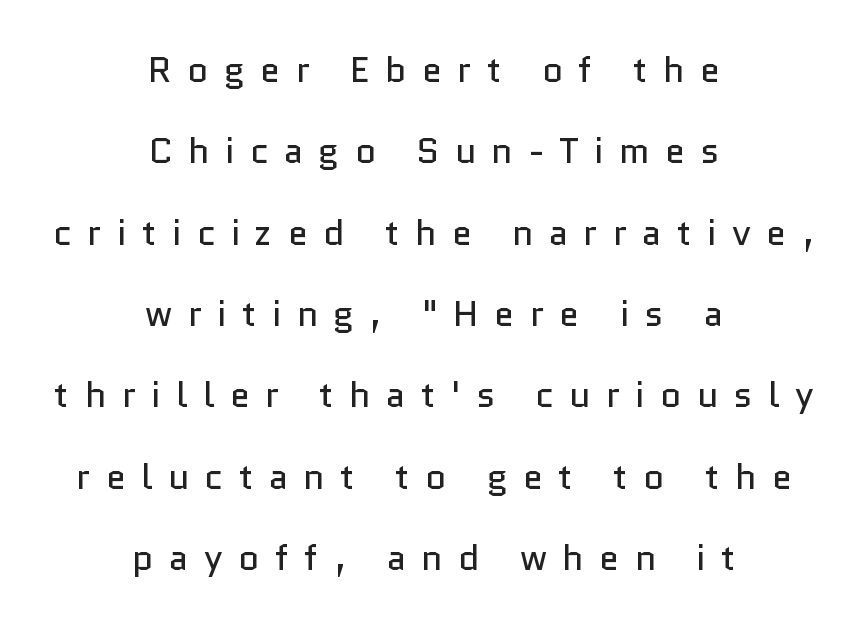
{"serif": "no", "italic": "no", "bold": "no", "weight": "regular", "width": "normal", "stroke_contrast": "low", "x_height": "medium", "monospaced": "no", "underline": "no", "align": "center", "line_spacing": "loose", "line_spacing_ratio": 2.26, "letter_spacing": "wide", "letter_spacing_em": 0.43, "glyph_px": 36}
